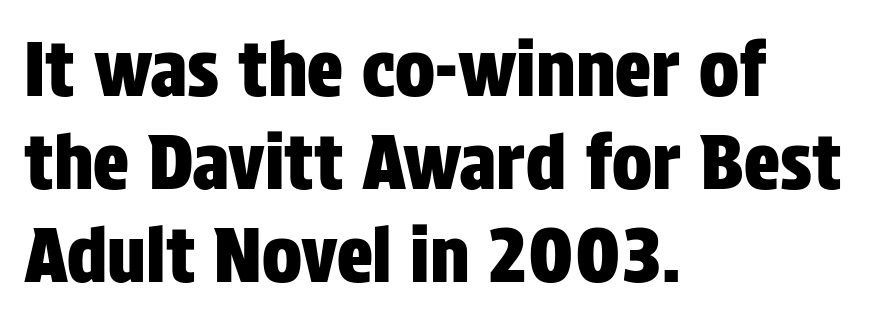
{"serif": "no", "italic": "no", "width": "condensed", "stroke_contrast": "low", "x_height": "large", "monospaced": "no", "underline": "no", "align": "left", "line_spacing_ratio": 1.24, "letter_spacing": "normal", "letter_spacing_em": 0.0, "glyph_px": 75}
